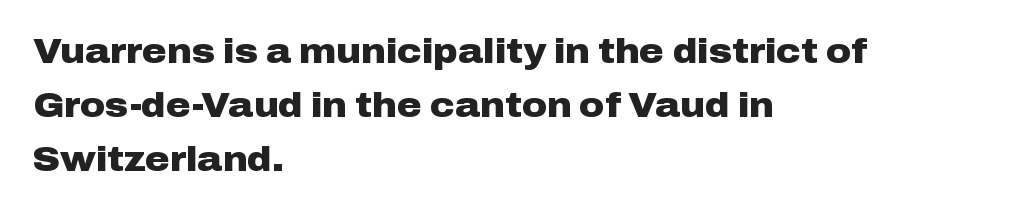
The image shows 34 px heavy, wide sans-serif type, upright; set left-aligned, normal line spacing (1.59x), normal letter spacing, not underlined; low stroke contrast and a medium x-height.
